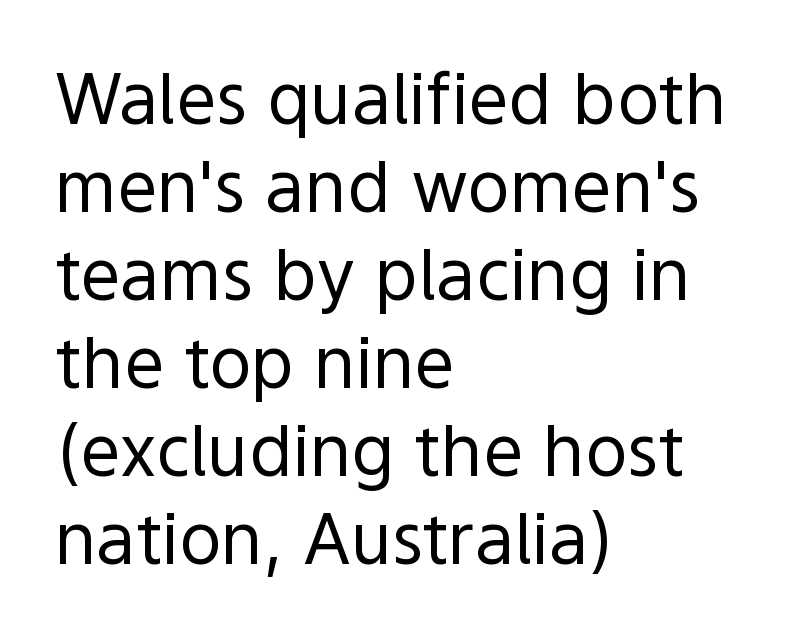
Compared with typical body copy, the letter spacing here is the same. Just letters on the line, the space beneath them empty. This is roman type, the default non-slanted kind. Character widths vary here, with narrow letters taking less room than wide ones. Casual observation: everything's shoved over to the left. The typeface has the unassuming heft of standard copy or less.
